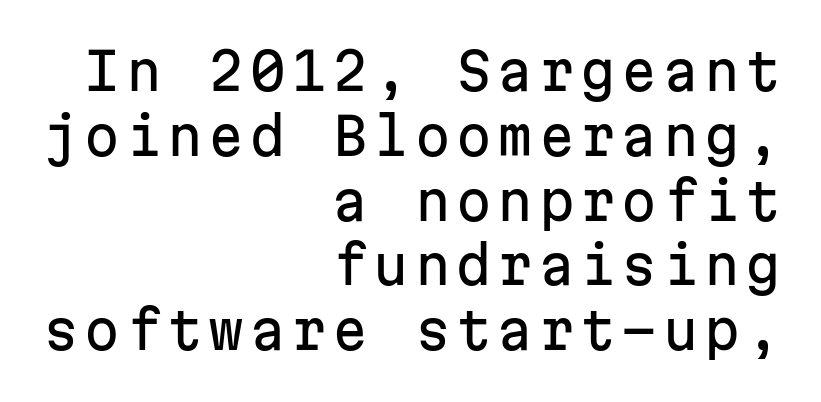
Stroke terminals: plain, sans-serif. Monospaced: the letters line up in strict vertical columns. A normal amount of white space separates one row of letters from the next. The setting favours the right margin, as signatures and pull-quotes sometimes do.
